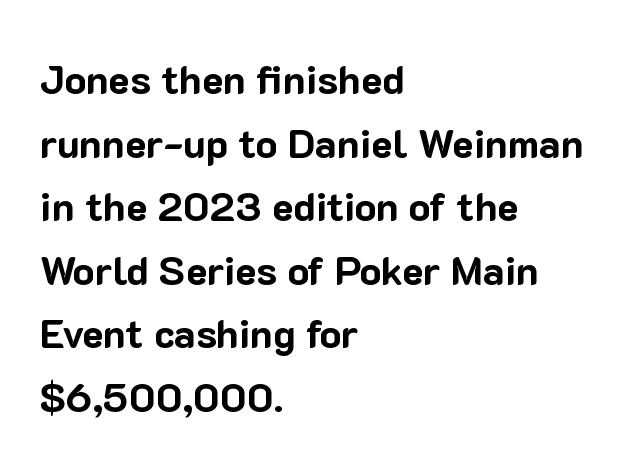
Decoration check: the copy has no underline. The sample has been set heavy, in full bold. Letter spacing: default. Upright lettering throughout.
